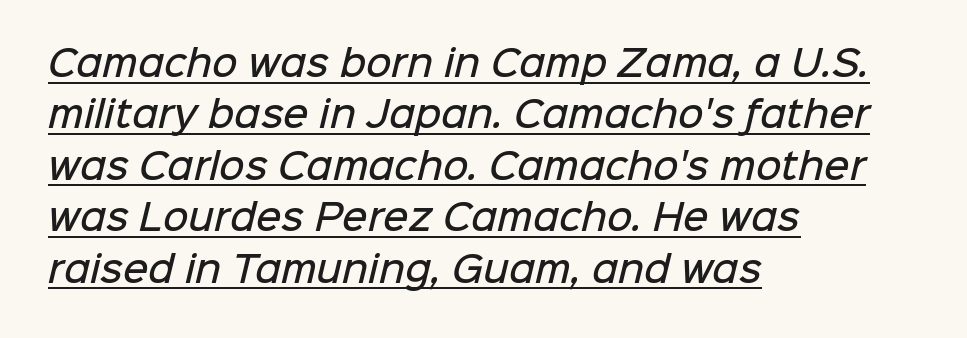
{"serif": "no", "bold": "semi", "weight": "semibold", "width": "normal", "stroke_contrast": "low", "x_height": "medium", "monospaced": "no", "underline": "yes", "align": "left", "line_spacing": "normal", "line_spacing_ratio": 1.47, "letter_spacing": "normal", "letter_spacing_em": 0.0, "glyph_px": 35}
